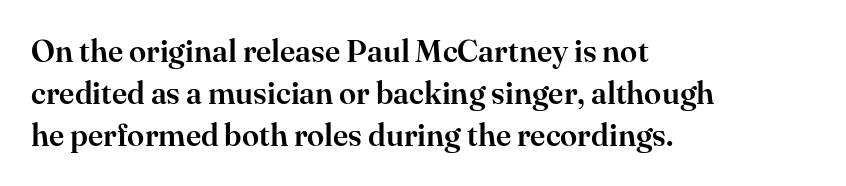
Each letter keeps its own natural width here, so spacing adapts to shape. Interline gaps are of average width in this sample. Does the copy run flush right? No — it runs flush left. In terms of letterform style, serifs are clearly present.
